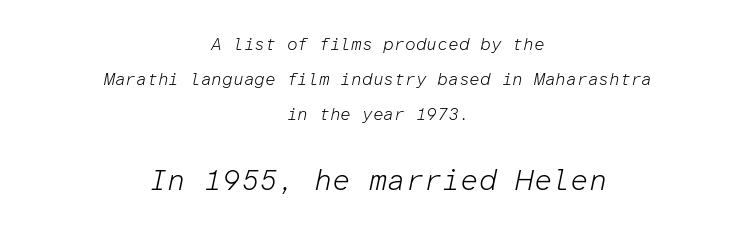
Q: Is the text bold? A: No.
Q: Is the text italic (slanted)? A: Yes, it leans right by about 12 degrees.
Q: Is the text underlined? A: No.
Q: How is the paragraph aligned? A: Centered.
Q: Is the spacing between letters normal or unusually wide? A: Normal.
Q: Is the spacing between lines tight, normal or loose? A: Loose.
Q: Which block of text is set in a larger size, the first (top) or the second (bottom)? A: The second (bottom) one.
Q: Width (condensed, normal, or wide)? A: Normal.
Q: Stroke contrast? A: Low.
Q: x-height? A: Medium.
Q: Monospaced? A: Yes.
